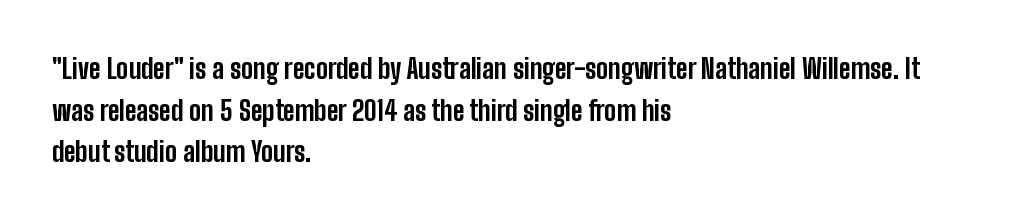
Q: Is the text bold? A: Yes.
Q: Is the text italic (slanted)? A: No, it is upright.
Q: Is the text underlined? A: No.
Q: How is the paragraph aligned? A: Left-aligned.
Q: Is the spacing between letters normal or unusually wide? A: Normal.
Q: Is the spacing between lines tight, normal or loose? A: Normal.
